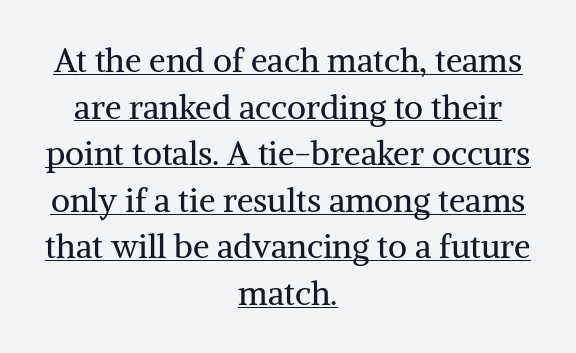
On a weight scale, this lands at 450 or below. These lines are composed in type with serifs. Each new line begins a customary step beneath the previous one. The axis of the letterforms is exactly vertical. The rendering uses the underline text-decoration. The paragraph shown floats in the horizontal middle.
